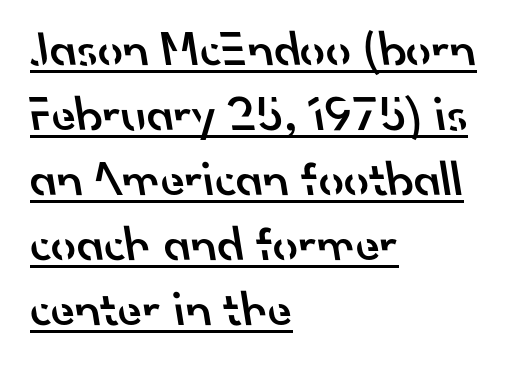
The image shows 50 px semibold sans-serif type; set left-aligned, normal line spacing (1.3x), normal letter spacing, underlined; low stroke contrast and a small x-height.
